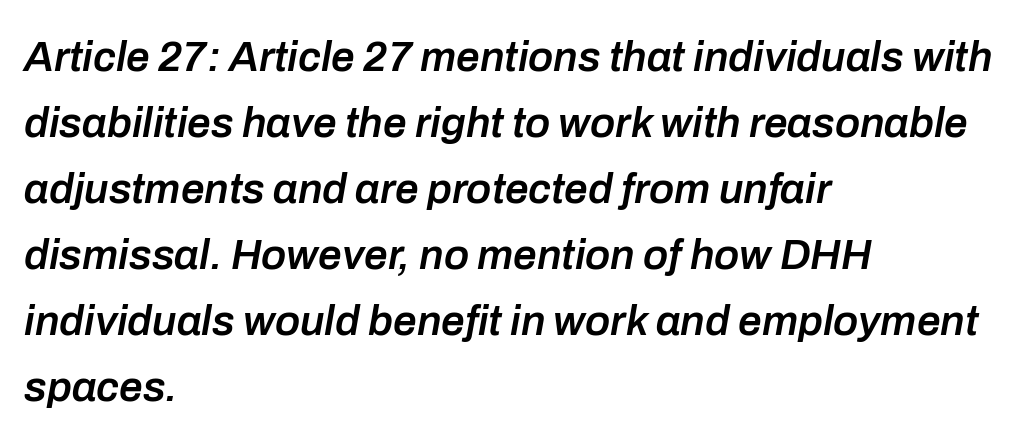
The ragged edge is on the right, which tells us the setting is flush left. The foot of each line stays bare and open. A somewhat darkened texture: the type is semibold rather than bold. Summary of vertical rhythm: regular, with standard interline spacing. Characters are canted at an angle relative to the baseline's perpendicular.
